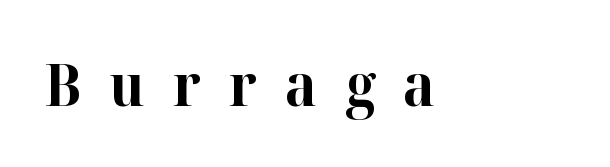
Q: Is the text bold? A: Yes.
Q: Is the text italic (slanted)? A: No, it is upright.
Q: Is the typeface a serif or a sans-serif typeface? A: Serif.
Q: Is the text underlined? A: No.
Q: Is the spacing between letters normal or unusually wide? A: Unusually wide.
Q: Width (condensed, normal, or wide)? A: Normal.
Q: Stroke contrast? A: High.
Q: x-height? A: Medium.
Q: Monospaced? A: No.
